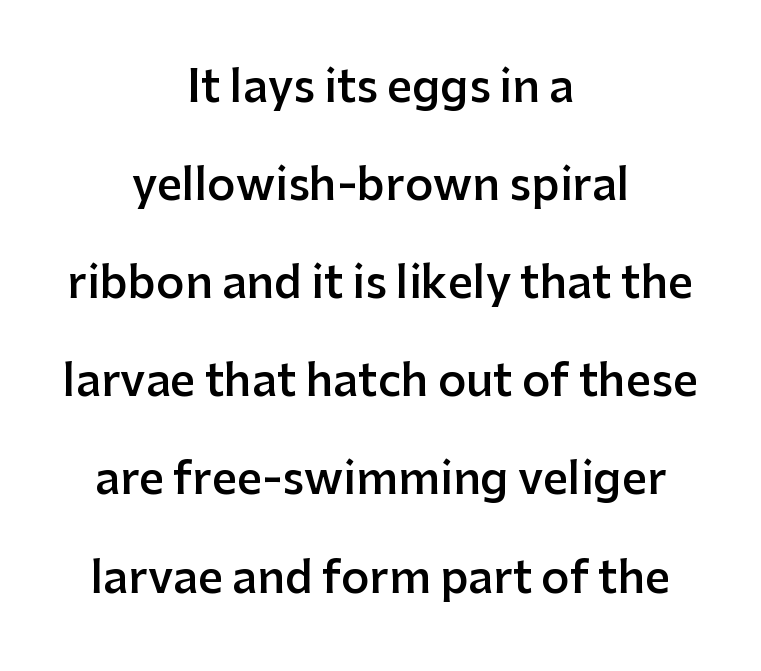
Q: Is the text bold? A: Semi-bold.
Q: Is the text italic (slanted)? A: No, it is upright.
Q: Is the typeface a serif or a sans-serif typeface? A: Sans-serif.
Q: Is the text underlined? A: No.
Q: How is the paragraph aligned? A: Centered.
Q: Is the spacing between letters normal or unusually wide? A: Normal.
Q: Is the spacing between lines tight, normal or loose? A: Loose.
Q: Width (condensed, normal, or wide)? A: Normal.
Q: Stroke contrast? A: Low.
Q: x-height? A: Medium.
Q: Monospaced? A: No.
